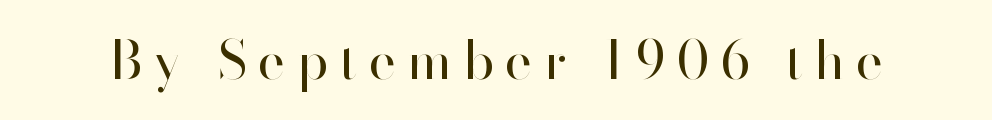
Nope, no serifs anywhere on these letters. The face used here is proportionally spaced, like ordinary book or web type. Bare-footed words on every line. Does extra space separate the letters? Yes, quite a lot of it.
